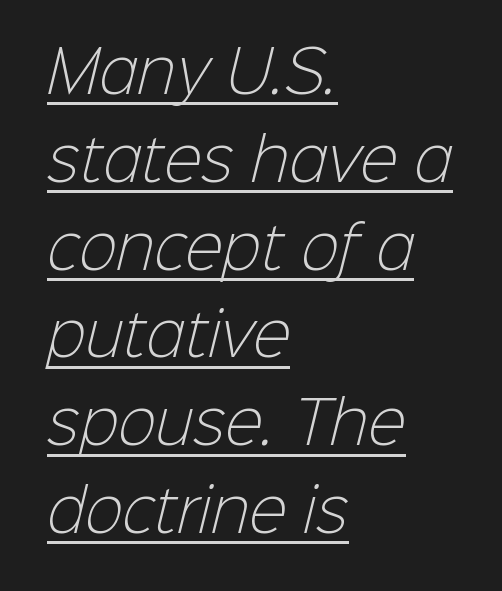
{"serif": "no", "bold": "no", "weight": "light", "width": "normal", "stroke_contrast": "low", "x_height": "medium", "monospaced": "no", "underline": "yes", "align": "left", "line_spacing": "normal", "line_spacing_ratio": 1.54, "letter_spacing": "normal", "letter_spacing_em": 0.0, "glyph_px": 57}
